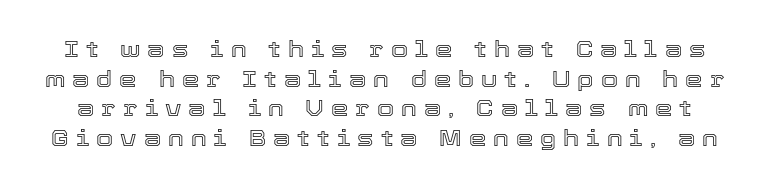
Students, note that the glyphs here are deliberately spaced far apart. The lettering holds an erect, upright posture throughout. The foot of each line stays bare and open. Vertical spacing — default.
